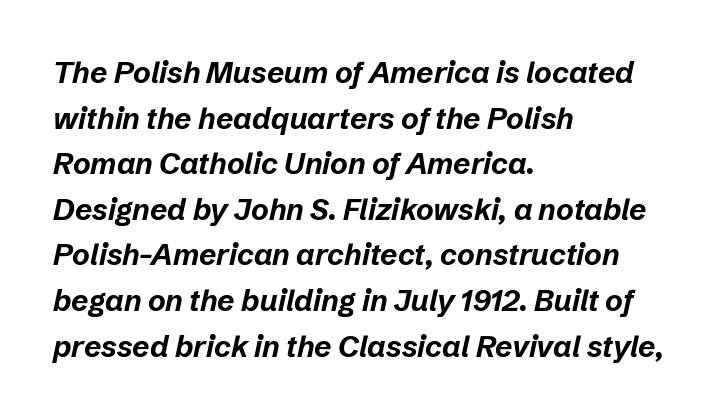
The passage is arranged the way most books set body copy — flush left. A normal amount of white space separates one row of letters from the next. Looks like regular typesetting: each glyph gets only the width it needs. If you drew a line through each stem, it would be angled. Does the weight exceed regular? Yes, all the way to bold.
